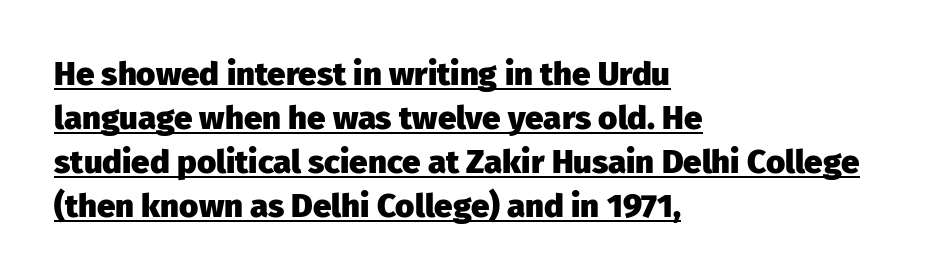
{"serif": "no", "italic": "no", "bold": "yes", "weight": "heavy", "width": "normal", "stroke_contrast": "low", "x_height": "medium", "monospaced": "no", "underline": "yes", "align": "left", "line_spacing": "normal", "line_spacing_ratio": 1.33, "letter_spacing": "normal", "letter_spacing_em": 0.0, "glyph_px": 33}
